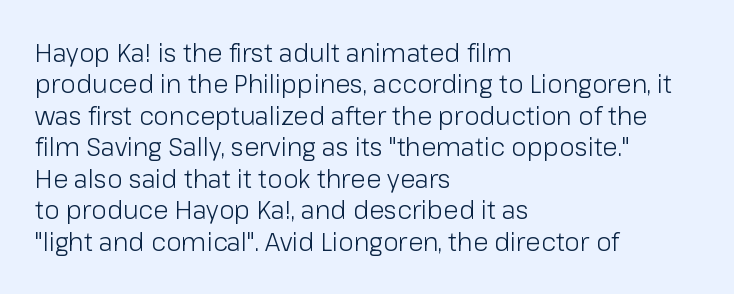
No letter is thick-stroked: the sample isn't bold. This is roman type, the default non-slanted kind. One glance says typical: line gaps are just what's usual. Plain, unruled lines of type. This sample is left-justified, so line endings fall wherever the words run out.
